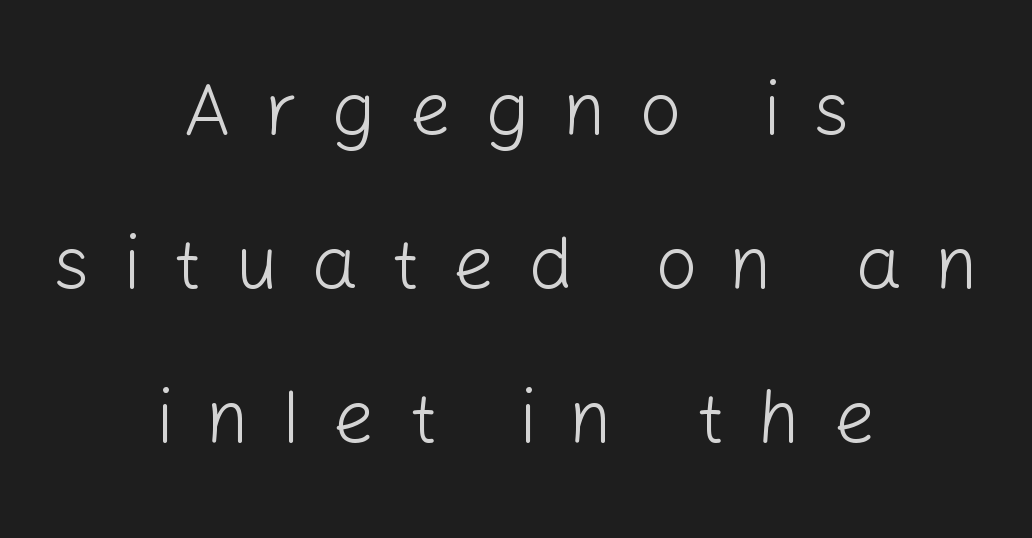
Q: Is the text bold? A: No.
Q: Is the text italic (slanted)? A: No, it is upright.
Q: Is the typeface a serif or a sans-serif typeface? A: Sans-serif.
Q: Is the text underlined? A: No.
Q: How is the paragraph aligned? A: Centered.
Q: Is the spacing between letters normal or unusually wide? A: Unusually wide.
Q: Is the spacing between lines tight, normal or loose? A: Loose.
Q: Width (condensed, normal, or wide)? A: Normal.
Q: Stroke contrast? A: Low.
Q: x-height? A: Medium.
Q: Monospaced? A: No.
